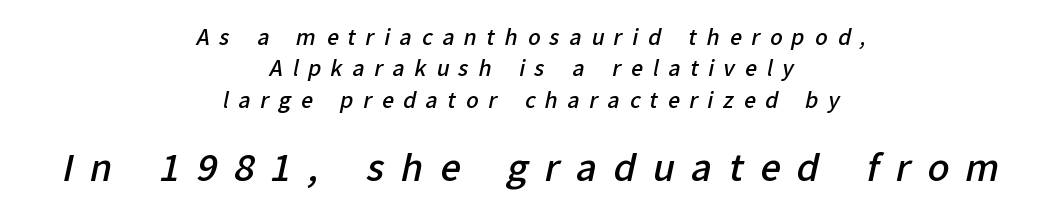
The image shows 36 px semibold sans-serif type; set centered, normal line spacing (1.5x), unusually wide letter spacing (+0.46 em), not underlined; the second (bottom) block is 1.71x larger; low stroke contrast and a medium x-height.
